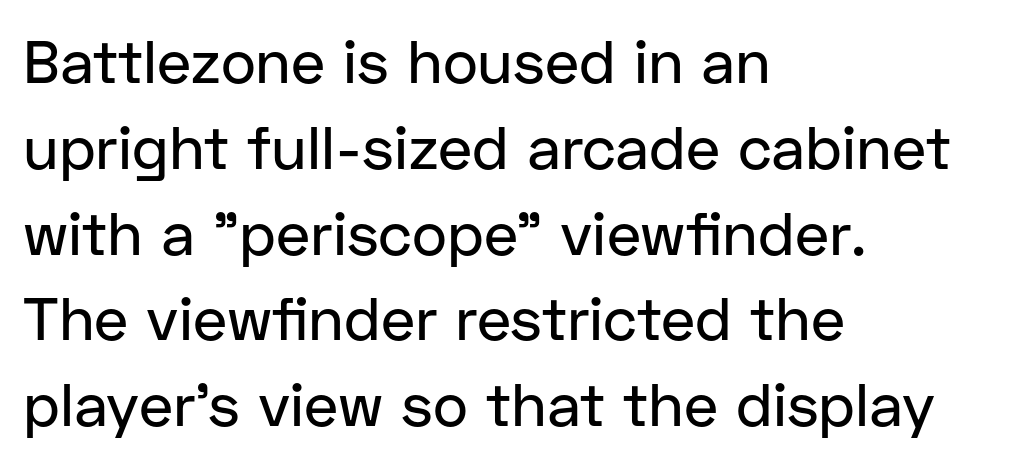
The image shows 60 px sans-serif type, upright; set left-aligned, normal line spacing (1.43x), normal letter spacing, not underlined; low stroke contrast and a medium x-height.
